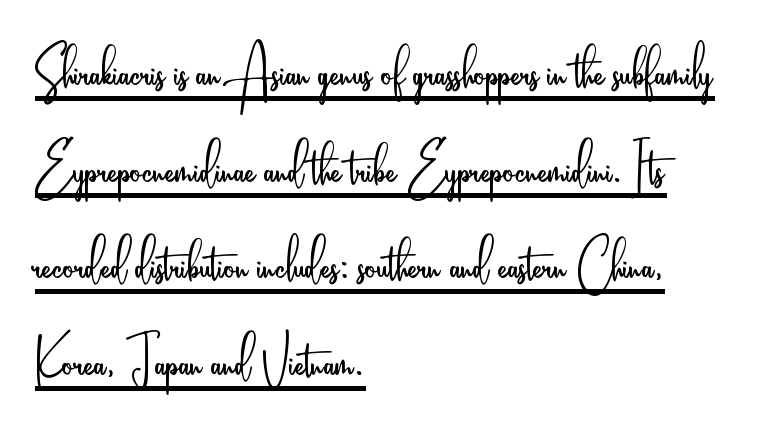
Q: Is the text bold? A: No.
Q: Is the typeface a serif or a sans-serif typeface? A: Sans-serif.
Q: Is the text underlined? A: Yes.
Q: How is the paragraph aligned? A: Left-aligned.
Q: Is the spacing between letters normal or unusually wide? A: Normal.
Q: Is the spacing between lines tight, normal or loose? A: Normal.
Q: Width (condensed, normal, or wide)? A: Condensed.
Q: Stroke contrast? A: Low.
Q: x-height? A: Small.
Q: Monospaced? A: No.
